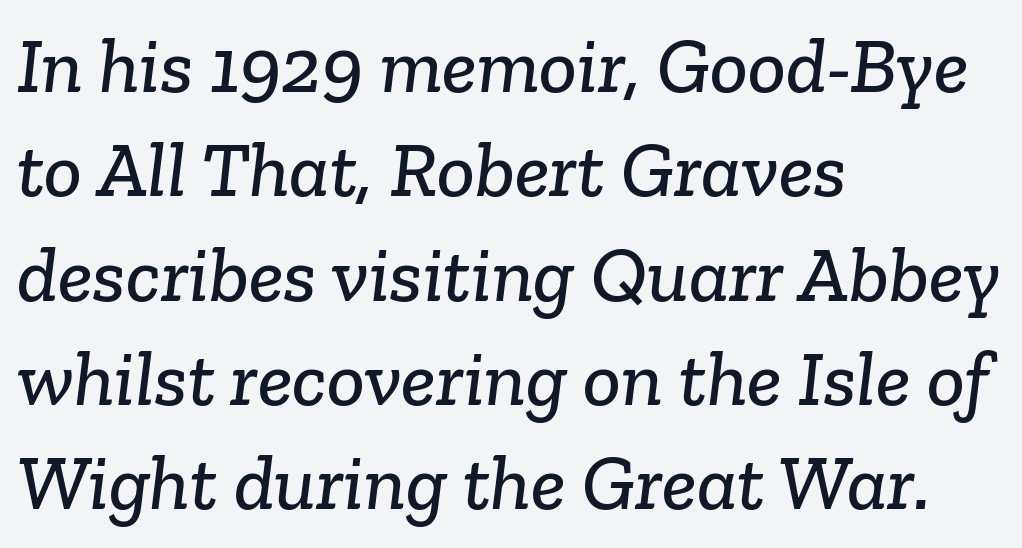
Is this a fixed-width face? No — the glyphs have proportional, varying widths. The rows are spaced the way most documents space them. Each word holds together tightly as a unit, with standard inter-letter gaps. Unmarked baselines from the first word to the last. Classification — serif. The lines in this sample share a left origin and differ only in where they stop.
